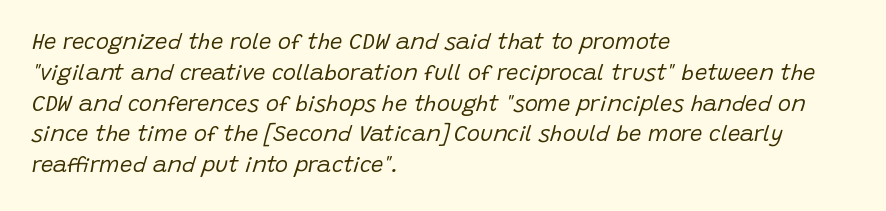
Q: Is the text bold? A: No.
Q: Is the text italic (slanted)? A: Yes, it leans right by about 15 degrees.
Q: Is the text underlined? A: No.
Q: How is the paragraph aligned? A: Left-aligned.
Q: Is the spacing between letters normal or unusually wide? A: Normal.
Q: Is the spacing between lines tight, normal or loose? A: Normal.
